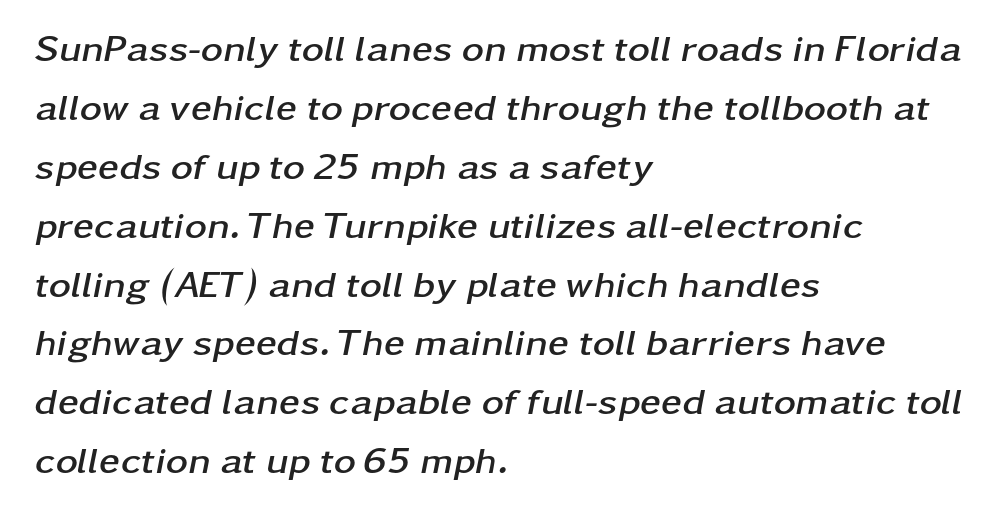
Q: Is the text bold? A: Yes.
Q: Is the text italic (slanted)? A: Yes, it leans right by about 11 degrees.
Q: Is the text underlined? A: No.
Q: How is the paragraph aligned? A: Left-aligned.
Q: Is the spacing between letters normal or unusually wide? A: Normal.
Q: Is the spacing between lines tight, normal or loose? A: Normal.
Q: Width (condensed, normal, or wide)? A: Wide.
Q: Stroke contrast? A: Low.
Q: x-height? A: Medium.
Q: Monospaced? A: No.
